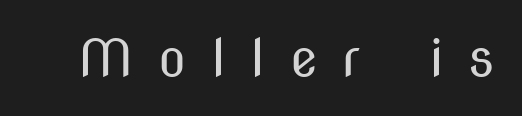
The image shows 51 px regular-weight, condensed sans-serif type, upright; set unusually wide letter spacing (+0.48 em), not underlined; medium stroke contrast and a medium x-height.
